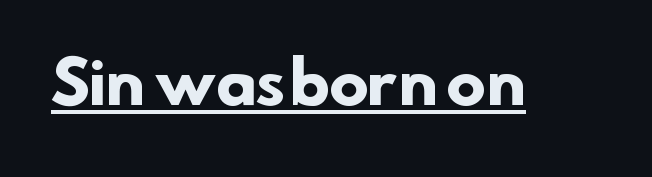
Q: Is the text bold? A: Yes.
Q: Is the typeface a serif or a sans-serif typeface? A: Sans-serif.
Q: Is the text underlined? A: Yes.
Q: Is the spacing between letters normal or unusually wide? A: Normal.
Q: Width (condensed, normal, or wide)? A: Normal.
Q: Stroke contrast? A: Low.
Q: x-height? A: Small.
Q: Monospaced? A: No.
